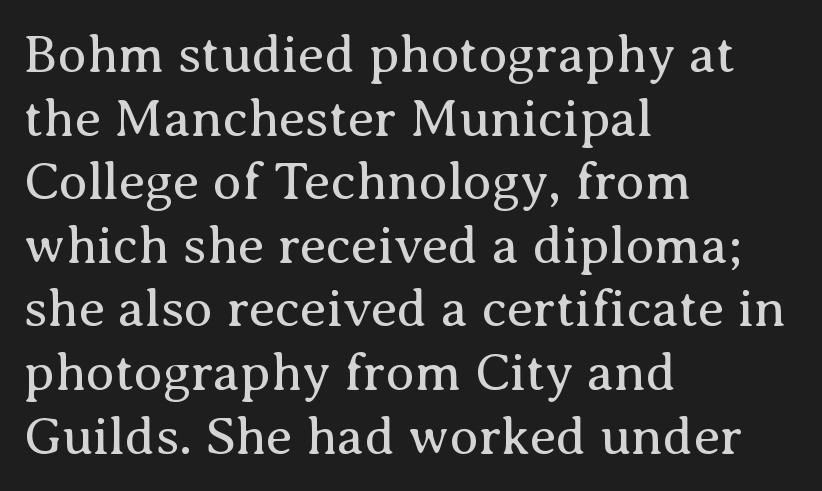
Q: Is the text bold? A: No.
Q: Is the text italic (slanted)? A: No, it is upright.
Q: Is the typeface a serif or a sans-serif typeface? A: Serif.
Q: Is the text underlined? A: No.
Q: How is the paragraph aligned? A: Left-aligned.
Q: Is the spacing between letters normal or unusually wide? A: Normal.
Q: Width (condensed, normal, or wide)? A: Normal.
Q: Stroke contrast? A: Medium.
Q: x-height? A: Medium.
Q: Monospaced? A: No.
